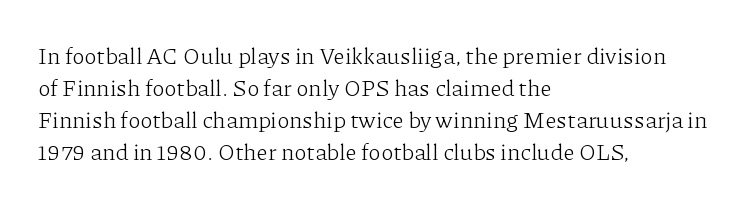
Q: Is the text bold? A: No.
Q: Is the text italic (slanted)? A: No, it is upright.
Q: Is the text underlined? A: No.
Q: How is the paragraph aligned? A: Left-aligned.
Q: Is the spacing between letters normal or unusually wide? A: Normal.
Q: Is the spacing between lines tight, normal or loose? A: Normal.
